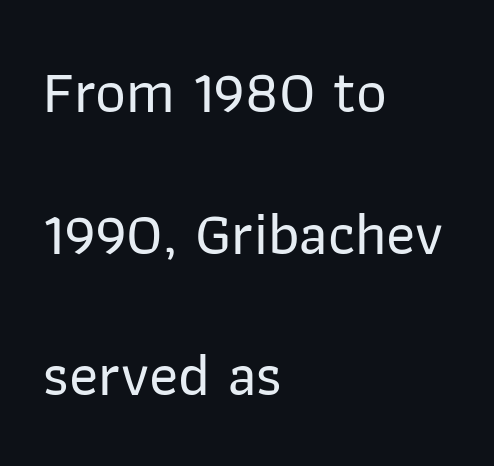
Posture: straight, roman, zero tilt. Inter-character spacing is left at the font's built-in metrics. Just letters on the line, the space beneath them empty. Do the characters align in a grid? No, the font is proportional.
